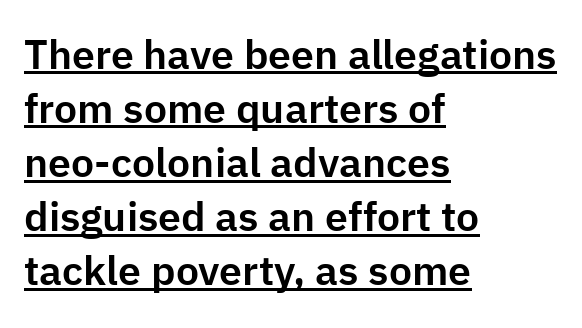
The passage shown is typeset with a sans-serif family. The rendering uses a moderate line-height, typical for paragraphs. A rule runs beneath these lines of type. The ragged edge is on the right, which tells us the setting is flush left. Characters follow at the spacing the type designer built in.
